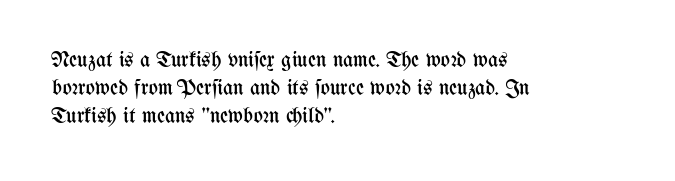
The image shows 22 px text type, upright; set left-aligned, normal line spacing (1.28x), normal letter spacing, not underlined.
